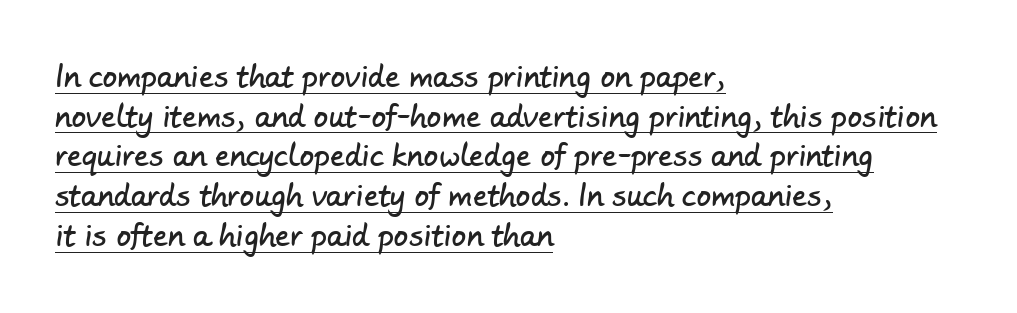
Does extra space separate the letters? No, they use regular spacing. The glyphs in this specimen are sans serif. The typesetter chose a ragged-right arrangement here. Looks like regular typesetting: each glyph gets only the width it needs. Underline: present. What's the leading like? Ordinary, nothing unusual.
